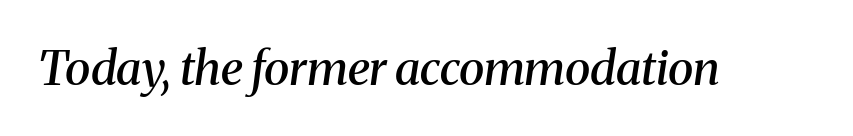
{"serif": "yes", "italic": "yes", "lean": "right", "slant_degrees": 8, "bold": "semi", "weight": "semibold", "width": "normal", "stroke_contrast": "medium", "x_height": "medium", "monospaced": "no", "underline": "no", "letter_spacing": "normal", "letter_spacing_em": 0.0, "glyph_px": 47}
